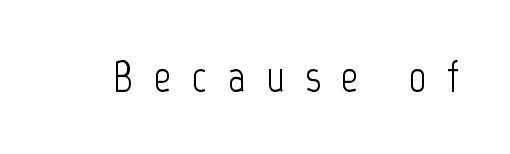
{"serif": "no", "italic": "no", "bold": "no", "weight": "light", "width": "condensed", "stroke_contrast": "low", "x_height": "medium", "monospaced": "no", "underline": "no", "letter_spacing": "wide", "letter_spacing_em": 0.46, "glyph_px": 44}
